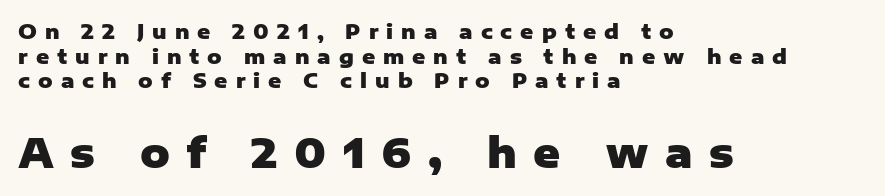
The passage shown begins with its smaller block and ends with its larger one. The rendering shows plain stroke endings on the letterforms — a sans-serif design. The rendering inserts visible extra space after every character. Every row of glyphs begins at an identical x-position on the left.
